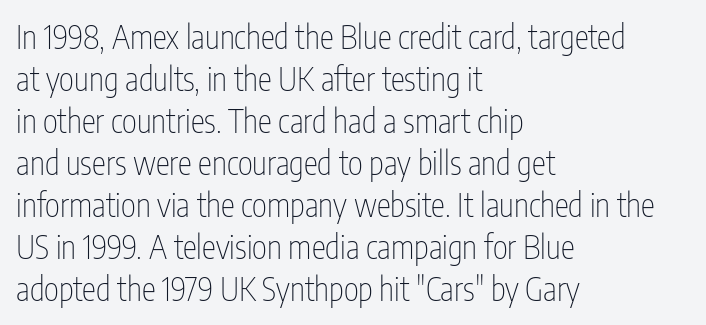
Each letter keeps its own natural width here, so spacing adapts to shape. This rendering employs a face without finishing strokes, i.e., a sans-serif. Posture: straight, roman, zero tilt. The passage is arranged the way most books set body copy — flush left. Any mark beneath the type? The region is blank. The designer left line spacing at the default.
